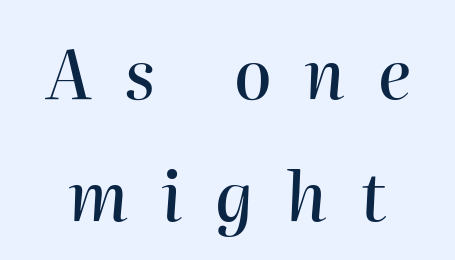
Glance below the letters and you will spot only blank space. Each letter keeps its own natural width here, so spacing adapts to shape. Compared with ordinary roman type, these characters are visibly tilted. This rendering widens character spacing well past its baseline value.
